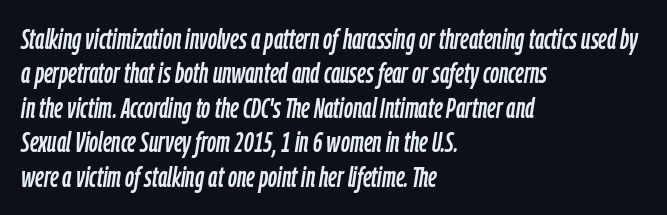
{"italic": "yes", "lean": "right", "slant_degrees": 9, "width": "condensed", "stroke_contrast": "low", "x_height": "medium", "monospaced": "no", "underline": "no", "align": "left", "line_spacing_ratio": 1.23, "letter_spacing": "normal", "letter_spacing_em": 0.0, "glyph_px": 28}
